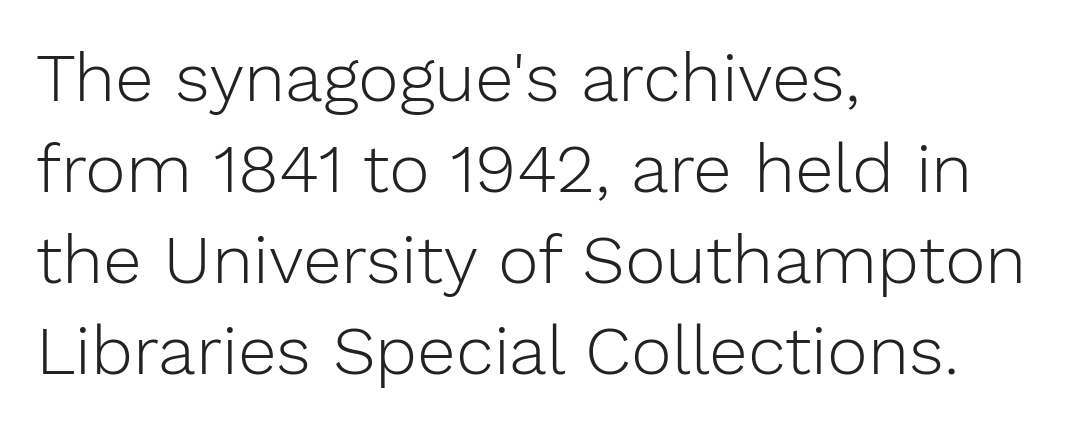
The image shows 69 px light sans-serif type, upright; set left-aligned, normal line spacing (1.32x), normal letter spacing, not underlined; low stroke contrast and a medium x-height.
